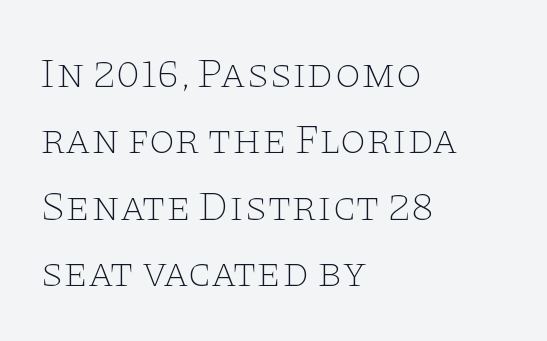
The image shows 42 px thin, wide serif type, upright; set left-aligned, normal line spacing (1.58x), normal letter spacing, not underlined; low stroke contrast and a large x-height.
